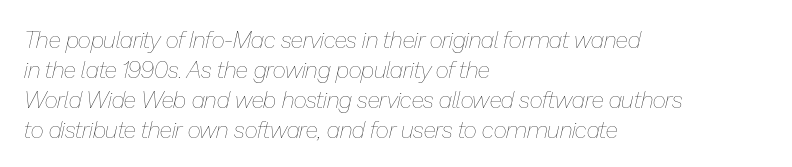
Q: Is the text bold? A: No.
Q: Is the text italic (slanted)? A: Yes, it leans right by about 13 degrees.
Q: Is the text underlined? A: No.
Q: How is the paragraph aligned? A: Left-aligned.
Q: Is the spacing between letters normal or unusually wide? A: Normal.
Q: Is the spacing between lines tight, normal or loose? A: Normal.
